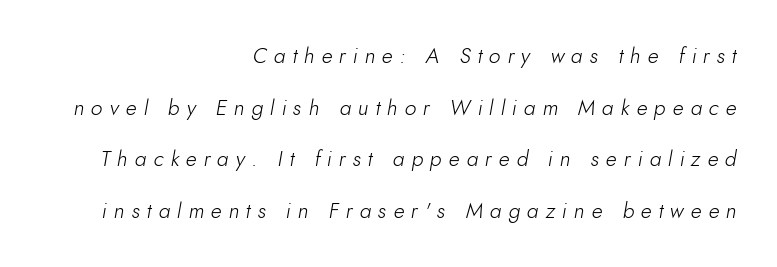
The image shows 21 px text type, italic (leaning right); set right-aligned, loose line spacing (2.46x), unusually wide letter spacing (+0.33 em), not underlined.
